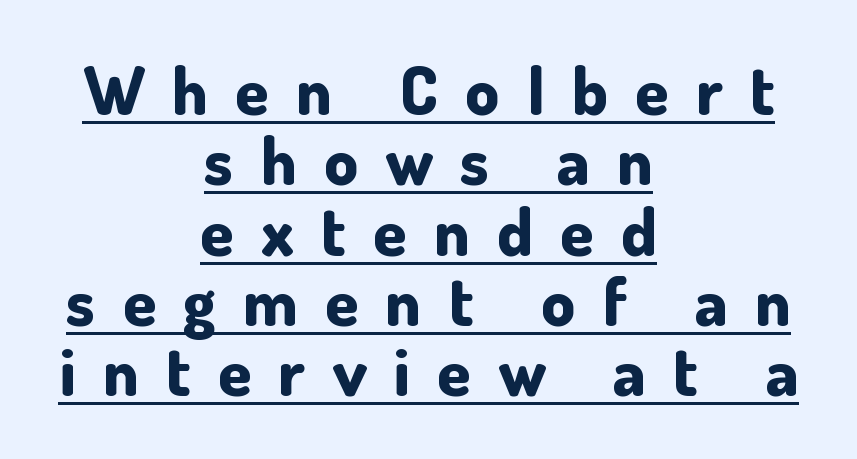
The image shows 67 px bold sans-serif type, upright; set centered, tight line spacing (1.05x), unusually wide letter spacing (+0.41 em), underlined; low stroke contrast and a small x-height.
